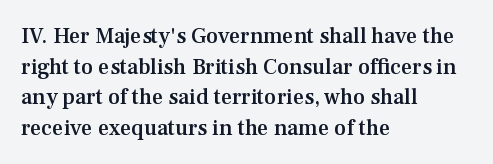
{"italic": "no", "bold": "semi", "underline": "no", "align": "left", "line_spacing": "normal", "line_spacing_ratio": 1.39, "letter_spacing": "normal", "letter_spacing_em": 0.0, "glyph_px": 22}
